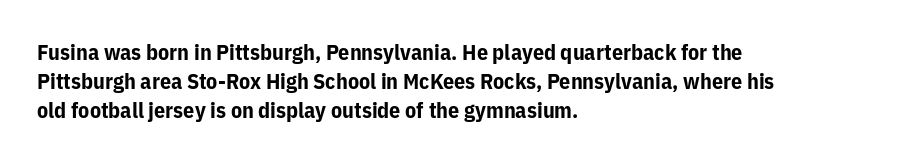
Q: Is the text bold? A: Yes.
Q: Is the text italic (slanted)? A: No, it is upright.
Q: Is the text underlined? A: No.
Q: How is the paragraph aligned? A: Left-aligned.
Q: Is the spacing between letters normal or unusually wide? A: Normal.
Q: Is the spacing between lines tight, normal or loose? A: Normal.
